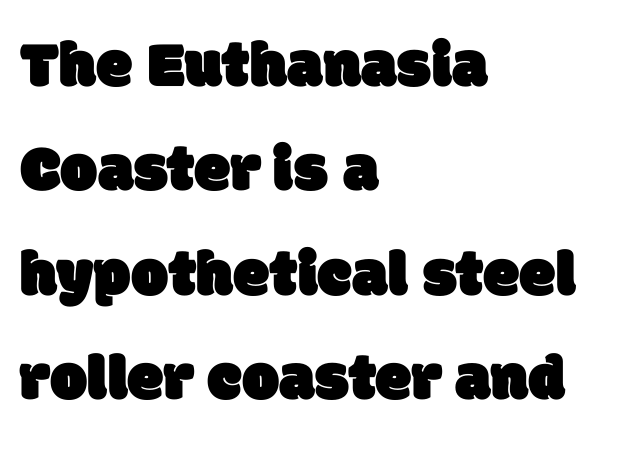
{"serif": "no", "width": "normal", "stroke_contrast": "low", "x_height": "large", "monospaced": "no", "underline": "no", "align": "left", "line_spacing": "normal", "line_spacing_ratio": 1.58, "letter_spacing": "normal", "letter_spacing_em": 0.0, "glyph_px": 66}
